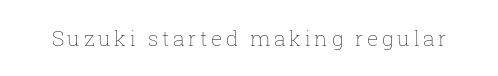
Nope, not italic — everything's standing straight. Weight: regular or lighter. This rendering features lettering with no underline.
